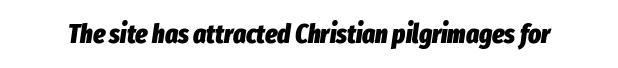
The image shows 27 px bold type, italic (leaning right); set normal letter spacing, not underlined.
